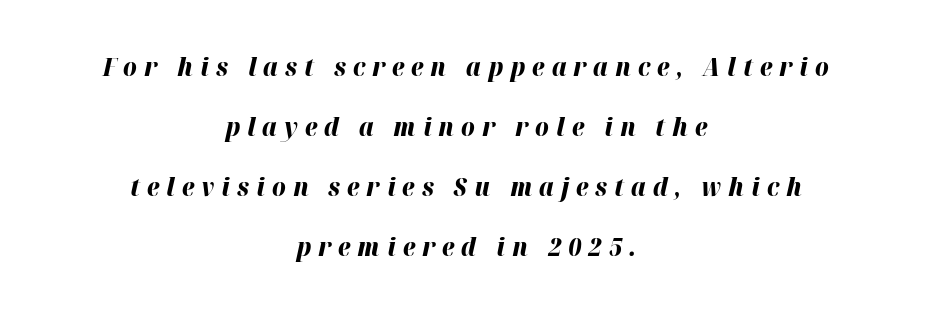
{"italic": "yes", "lean": "right", "slant_degrees": 12, "bold": "yes", "underline": "no", "align": "center", "line_spacing": "loose", "line_spacing_ratio": 2.31, "letter_spacing": "wide", "letter_spacing_em": 0.27, "glyph_px": 26}
